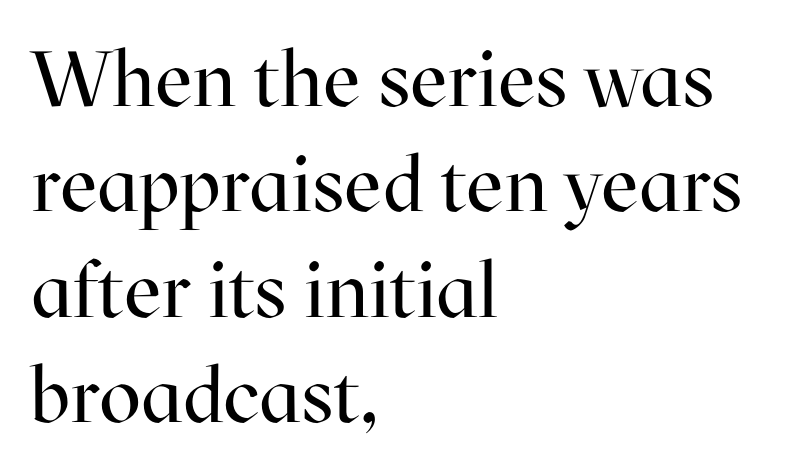
{"serif": "yes", "italic": "no", "bold": "no", "weight": "regular", "width": "normal", "stroke_contrast": "high", "x_height": "medium", "monospaced": "no", "underline": "no", "align": "left", "line_spacing": "normal", "line_spacing_ratio": 1.35, "letter_spacing": "normal", "letter_spacing_em": 0.0, "glyph_px": 78}
